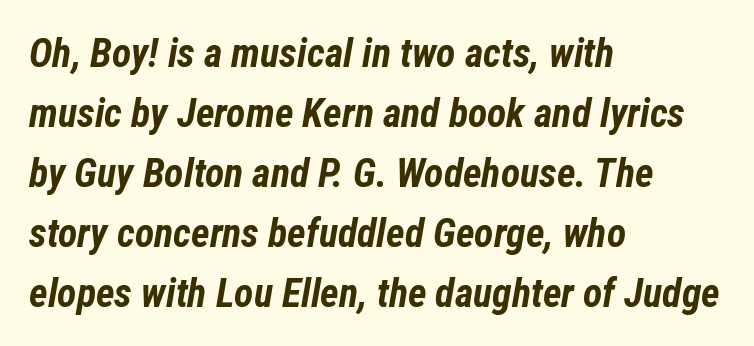
The image shows 40 px bold, condensed type, italic (leaning right); set left-aligned, normal line spacing (1.5x), normal letter spacing, not underlined; low stroke contrast and a medium x-height.
